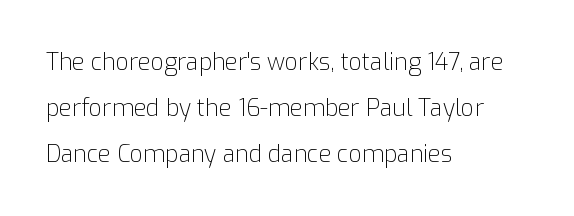
Upright lettering throughout. The rendering keeps characters at their native spacing. Quick note: interline space is abundant. Which margin do the lines hug? The left one — the right edge is uneven. The strokes are not fattened; the text isn't bold.
